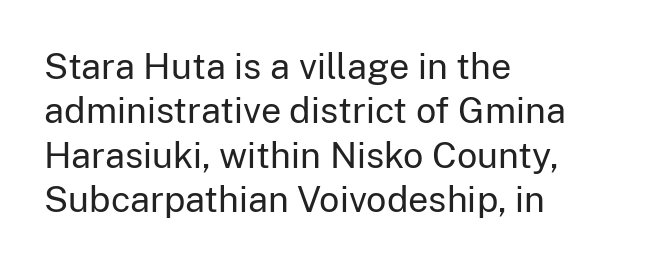
If you drew a line through each stem, it would be perfectly vertical. Note: no serifs on the glyphs. The rendering keeps characters at their native spacing. Stems and bowls with no extra thickness — not bold. Think of a printed novel: that variable character pitch is what you see here.
